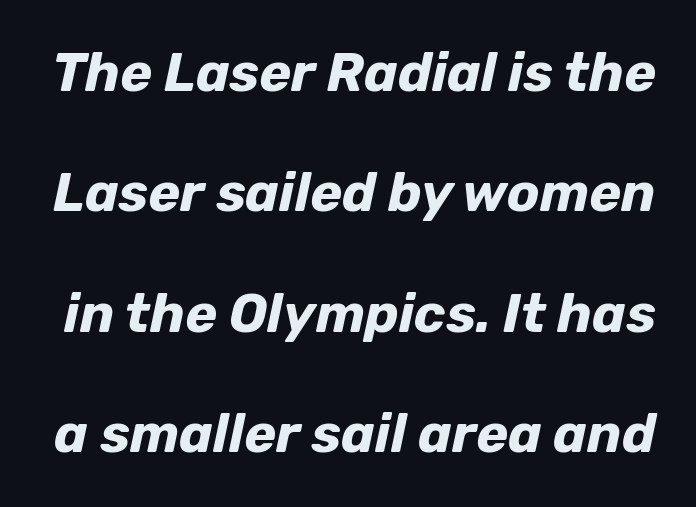
Here the glyphs are tracked normally, forming tight word shapes. Here the designer chose a conventional face with non-uniform glyph widths. Heft: maximum for text — a bold. Each row of text sits above clean, open space.
